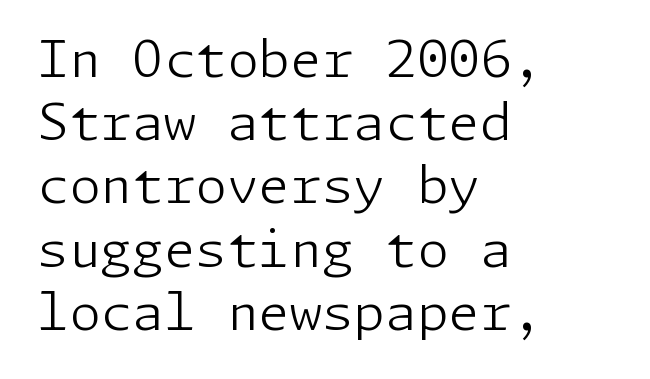
Q: Is the text bold? A: No.
Q: Is the text italic (slanted)? A: No, it is upright.
Q: Is the typeface a serif or a sans-serif typeface? A: Sans-serif.
Q: Is the text underlined? A: No.
Q: How is the paragraph aligned? A: Left-aligned.
Q: Is the spacing between letters normal or unusually wide? A: Normal.
Q: Width (condensed, normal, or wide)? A: Normal.
Q: Stroke contrast? A: Low.
Q: x-height? A: Medium.
